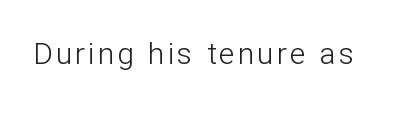
{"serif": "no", "italic": "no", "bold": "no", "weight": "light", "width": "normal", "stroke_contrast": "low", "x_height": "medium", "monospaced": "no", "underline": "no", "glyph_px": 30}
